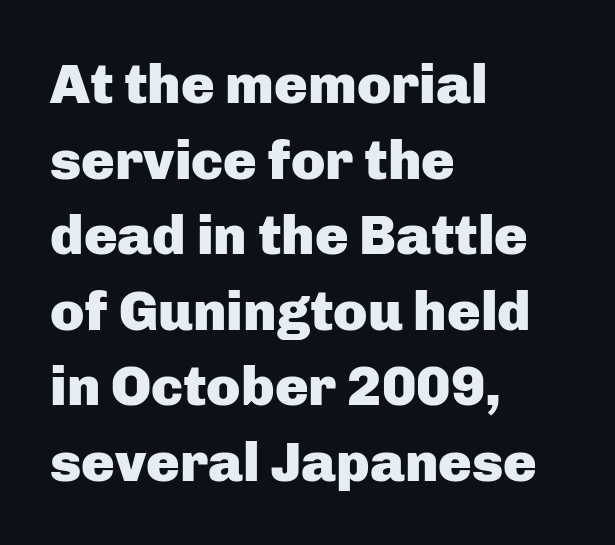
The image shows 56 px heavy sans-serif type, upright; set left-aligned, normal line spacing (1.35x), normal letter spacing, not underlined; low stroke contrast and a medium x-height.
